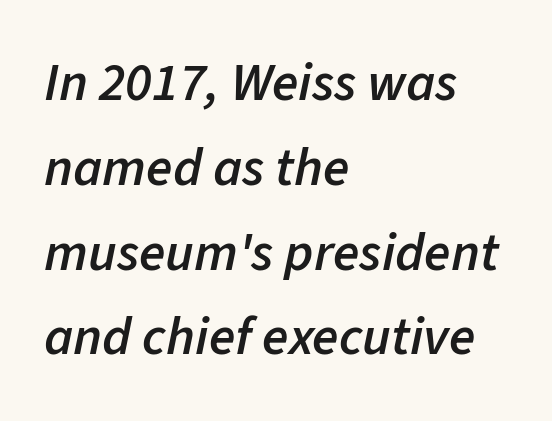
{"italic": "yes", "lean": "right", "slant_degrees": 11, "bold": "semi", "weight": "semibold", "width": "normal", "stroke_contrast": "low", "x_height": "medium", "monospaced": "no", "underline": "no", "align": "left", "line_spacing": "normal", "line_spacing_ratio": 1.57, "letter_spacing": "normal", "letter_spacing_em": 0.0, "glyph_px": 54}
